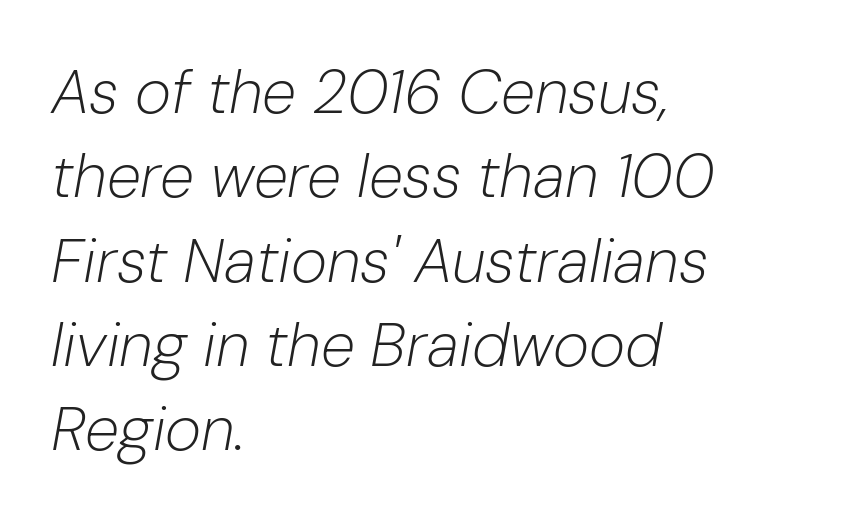
The image shows 62 px light type, italic (leaning right); set left-aligned, normal line spacing (1.36x), normal letter spacing, not underlined; low stroke contrast and a medium x-height.
